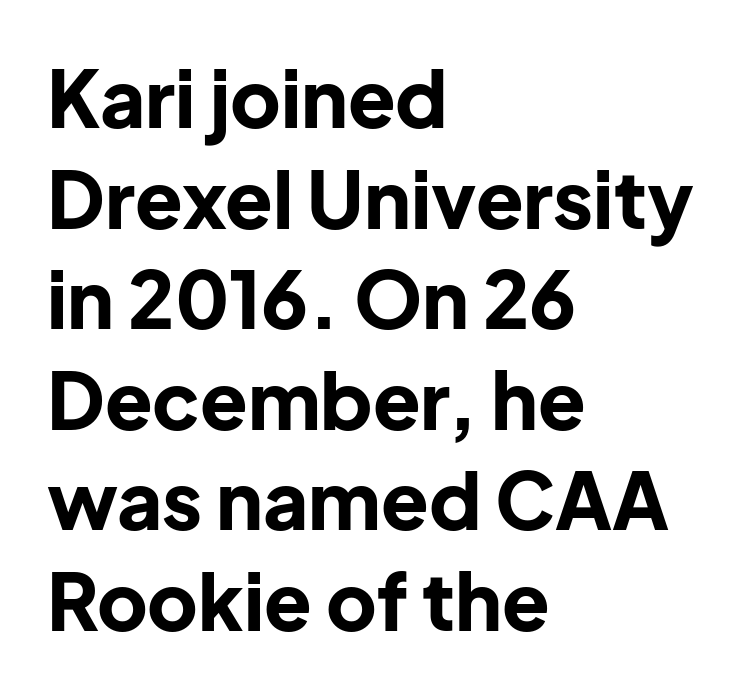
Q: Is the text bold? A: Yes.
Q: Is the text italic (slanted)? A: No, it is upright.
Q: Is the typeface a serif or a sans-serif typeface? A: Sans-serif.
Q: Is the text underlined? A: No.
Q: How is the paragraph aligned? A: Left-aligned.
Q: Is the spacing between letters normal or unusually wide? A: Normal.
Q: Is the spacing between lines tight, normal or loose? A: Normal.
Q: Width (condensed, normal, or wide)? A: Normal.
Q: Stroke contrast? A: Low.
Q: x-height? A: Medium.
Q: Monospaced? A: No.
